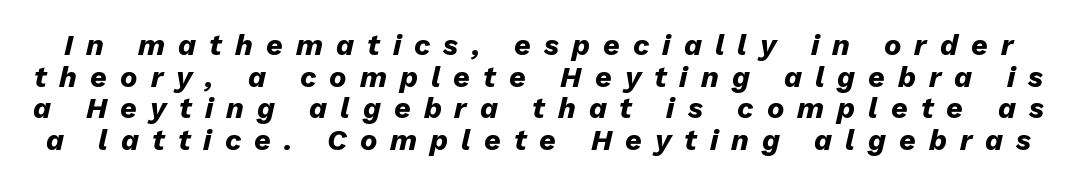
Does the weight exceed regular? Yes, all the way to bold. Just letters on the line, the space beneath them empty. Between one letter and the next there's a generous, obvious gap. The face used here has a pronounced slope to its letters.
